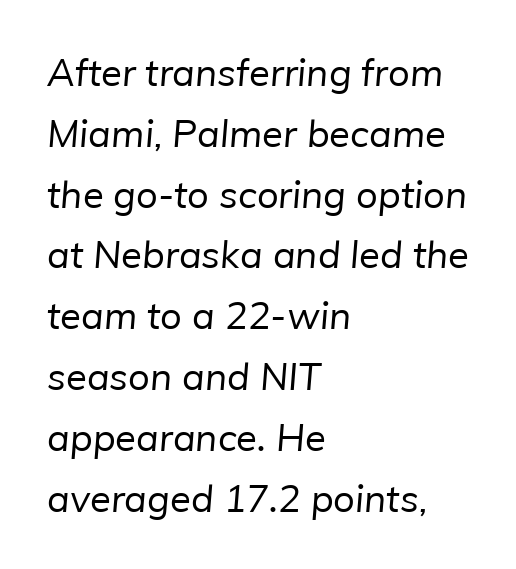
Q: Is the text bold? A: No.
Q: Is the typeface a serif or a sans-serif typeface? A: Sans-serif.
Q: Is the text underlined? A: No.
Q: How is the paragraph aligned? A: Left-aligned.
Q: Is the spacing between letters normal or unusually wide? A: Normal.
Q: Is the spacing between lines tight, normal or loose? A: Normal.
Q: Width (condensed, normal, or wide)? A: Normal.
Q: Stroke contrast? A: Low.
Q: x-height? A: Medium.
Q: Monospaced? A: No.
